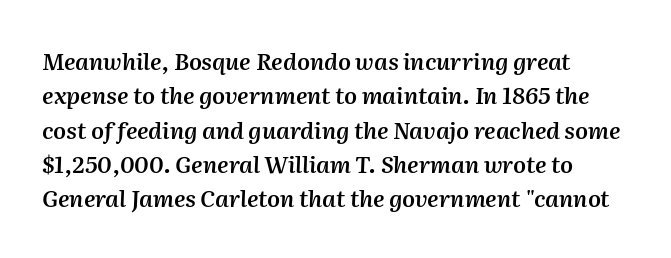
Q: Is the text bold? A: Semi-bold.
Q: Is the text italic (slanted)? A: Yes, it leans right by about 2 degrees.
Q: Is the text underlined? A: No.
Q: Is the spacing between letters normal or unusually wide? A: Normal.
Q: Is the spacing between lines tight, normal or loose? A: Normal.
